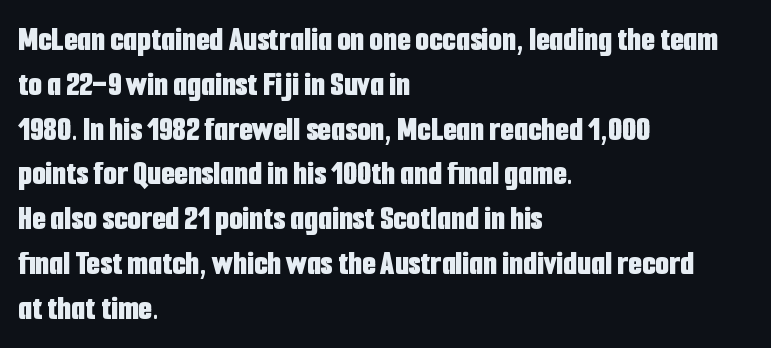
Q: Is the text bold? A: Yes.
Q: Is the text italic (slanted)? A: No, it is upright.
Q: Is the typeface a serif or a sans-serif typeface? A: Sans-serif.
Q: Is the text underlined? A: No.
Q: How is the paragraph aligned? A: Left-aligned.
Q: Is the spacing between letters normal or unusually wide? A: Normal.
Q: Is the spacing between lines tight, normal or loose? A: Normal.
Q: Width (condensed, normal, or wide)? A: Condensed.
Q: Stroke contrast? A: Low.
Q: x-height? A: Medium.
Q: Monospaced? A: No.
